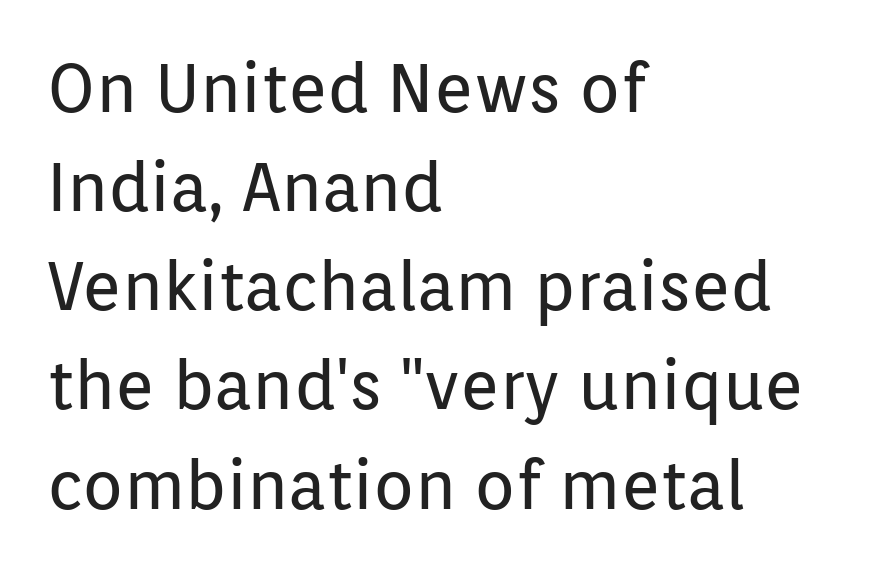
{"serif": "no", "italic": "no", "bold": "no", "weight": "regular", "width": "normal", "stroke_contrast": "low", "x_height": "medium", "monospaced": "no", "underline": "no", "align": "left", "line_spacing": "normal", "line_spacing_ratio": 1.48, "letter_spacing": "normal", "letter_spacing_em": 0.0, "glyph_px": 67}
